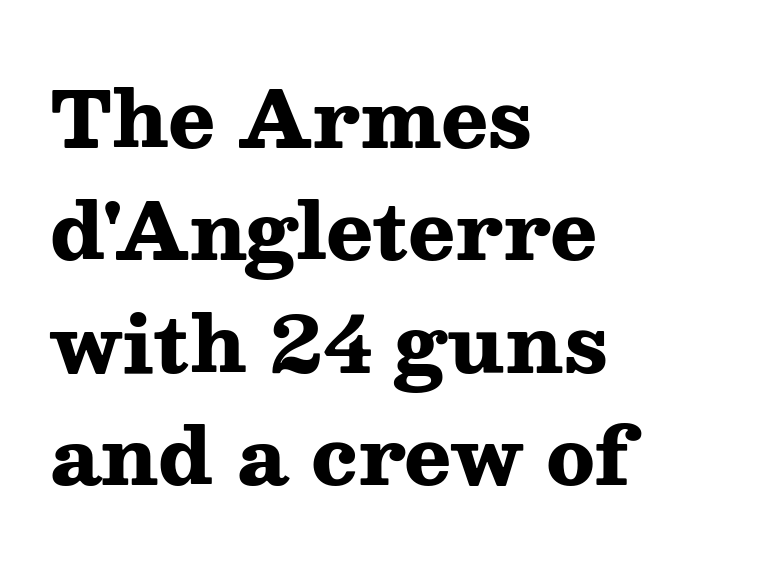
The image shows 78 px heavy, wide serif type, upright; set left-aligned, normal line spacing (1.44x), normal letter spacing, not underlined; medium stroke contrast and a medium x-height.
